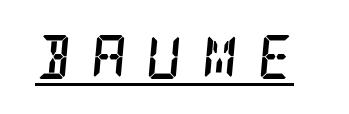
{"serif": "yes", "italic": "yes", "lean": "right", "slant_degrees": 5, "bold": "yes", "weight": "semibold", "width": "condensed", "stroke_contrast": "low", "x_height": "large", "underline": "yes", "letter_spacing": "wide", "letter_spacing_em": 0.45, "glyph_px": 44}
